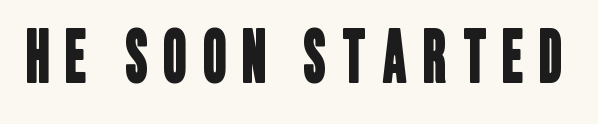
The letters advance in unequal steps, a hallmark of proportional type. Unlike a traditional serif, this face leaves its strokes unadorned. Observe the wide spacing: letters keep a clear distance from each other. Nobody drew a line under any word here.
